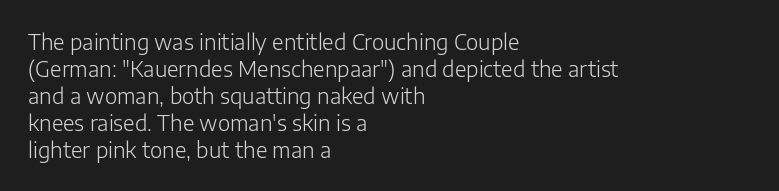
These lines keep a tight, regular rhythm from letter to letter. The rows are spaced the way most documents space them. Nothing heavy about these letters — not bold at all. A roman cut, with each character standing at attention. Check under the words: just untouched page. All the whitespace from short lines collects on the right.
